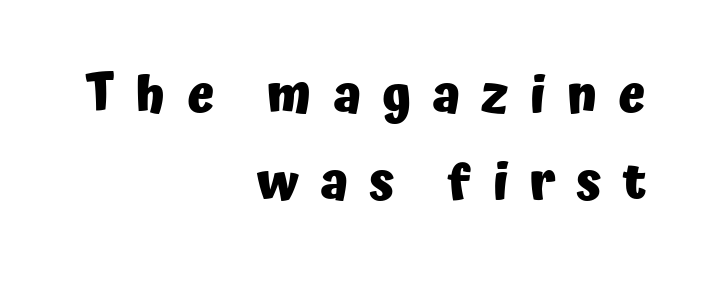
The characters look thick and weighty, a clear bold. The ragged edge is on the left, which tells us the setting is flush right. The gap between lines stays unmarked. Is the letter spacing exaggerated? Yes — the characters are pushed far apart. Think of a printed novel: that variable character pitch is what you see here. I'd call this a sans setting — the letters go barefoot.
